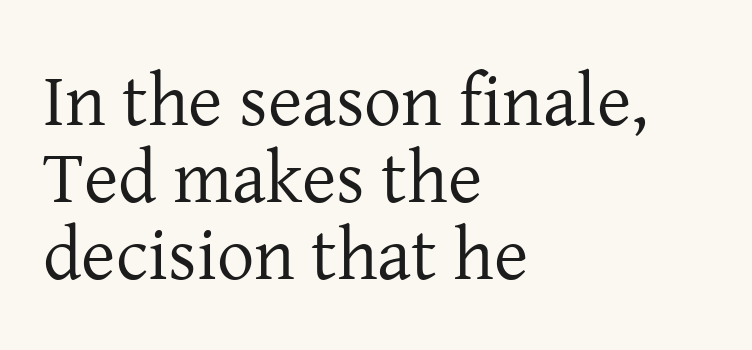
The face used here is seriffed, in the tradition of book romans. Proportional: the letters do not fall into vertical columns. Nope, not italic — everything's standing straight. Standard letterfit; no display-style spreading of the glyphs. Tightly led — the rows are bunched.
